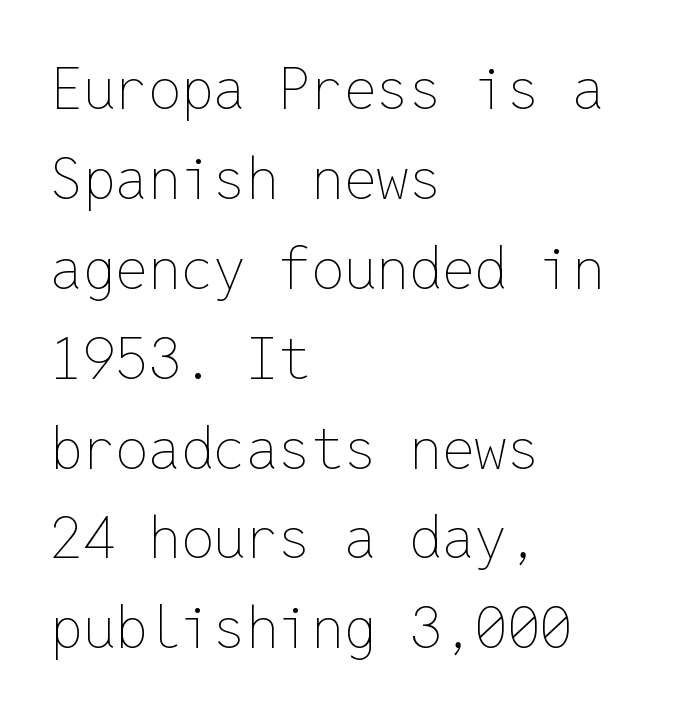
Q: Is the text bold? A: No.
Q: Is the text italic (slanted)? A: No, it is upright.
Q: Is the text underlined? A: No.
Q: How is the paragraph aligned? A: Left-aligned.
Q: Is the spacing between letters normal or unusually wide? A: Normal.
Q: Is the spacing between lines tight, normal or loose? A: Normal.
Q: Width (condensed, normal, or wide)? A: Normal.
Q: Stroke contrast? A: Low.
Q: x-height? A: Medium.
Q: Monospaced? A: Yes.
